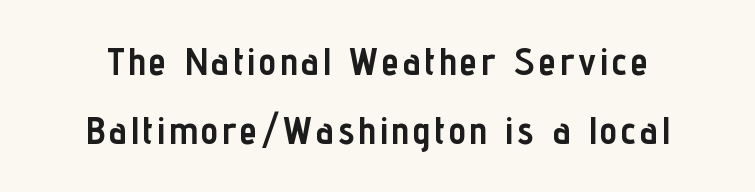
The specimen omits any rule beneath the text block's lines. Classification — sans serif. The passage shown is emphatically bold. When letters stand straight like this, we call the style roman or upright. Here the designer chose a conventional face with non-uniform glyph widths.
